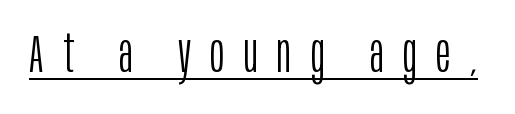
{"serif": "no", "italic": "no", "bold": "no", "weight": "light", "width": "condensed", "stroke_contrast": "low", "x_height": "large", "monospaced": "no", "underline": "yes", "letter_spacing": "wide", "letter_spacing_em": 0.37, "glyph_px": 53}
